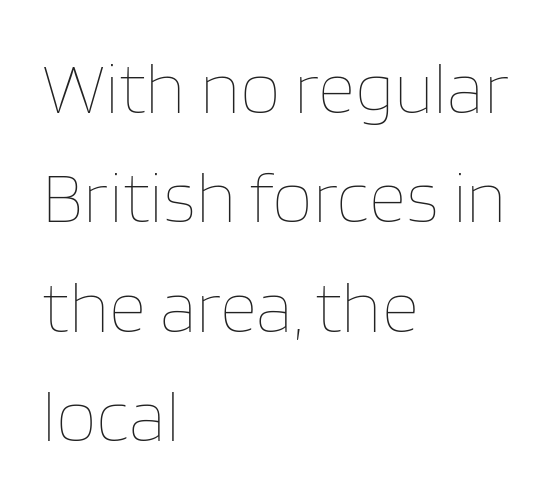
Q: Is the text bold? A: No.
Q: Is the text italic (slanted)? A: No, it is upright.
Q: Is the text underlined? A: No.
Q: How is the paragraph aligned? A: Left-aligned.
Q: Is the spacing between letters normal or unusually wide? A: Normal.
Q: Is the spacing between lines tight, normal or loose? A: Normal.
Q: Width (condensed, normal, or wide)? A: Normal.
Q: Stroke contrast? A: Low.
Q: x-height? A: Large.
Q: Monospaced? A: No.
